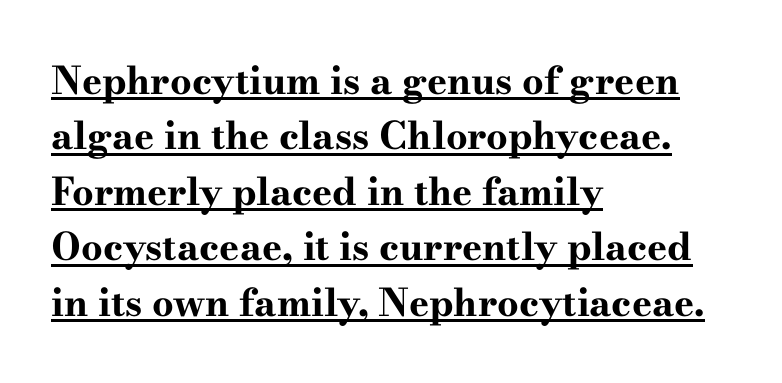
{"serif": "yes", "italic": "no", "bold": "yes", "weight": "bold", "width": "wide", "stroke_contrast": "high", "x_height": "small", "monospaced": "no", "underline": "yes", "align": "left", "line_spacing": "normal", "line_spacing_ratio": 1.46, "letter_spacing": "normal", "letter_spacing_em": 0.0, "glyph_px": 38}
